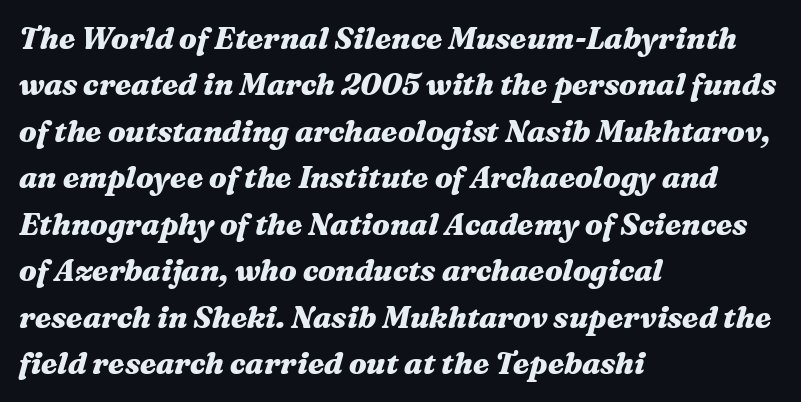
Reading down the block, your eye returns to a fixed left position each line. Letters rest on an invisible, unmarked baseline. This sample keeps an unexceptional amount of space between lines. Here the glyphs are tracked normally, forming tight word shapes. These words are printed bold, with thick strokes throughout. This sample has the flowing, uneven cadence of proportional lettering.
